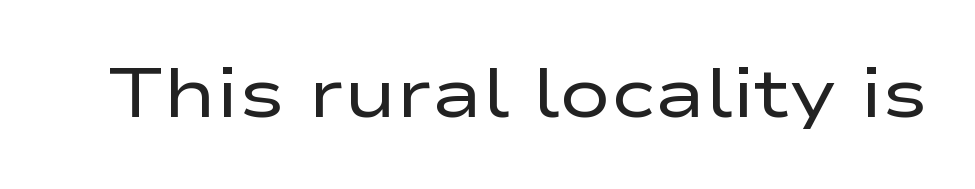
The image shows 69 px regular-weight, wide sans-serif type, upright; set normal letter spacing, not underlined; low stroke contrast and a medium x-height.
